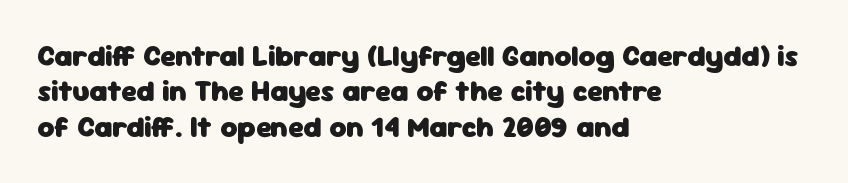
The image shows 29 px heavy sans-serif type, upright; set left-aligned, line spacing 1.22x, normal letter spacing, not underlined; low stroke contrast and a medium x-height.
